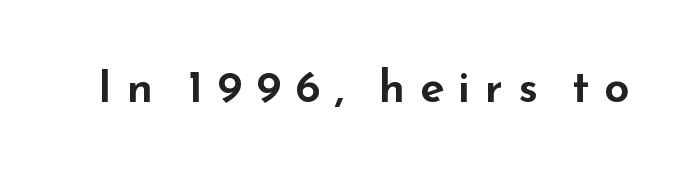
The image shows 45 px wide sans-serif type, upright; set unusually wide letter spacing (+0.32 em), not underlined; low stroke contrast and a small x-height.
